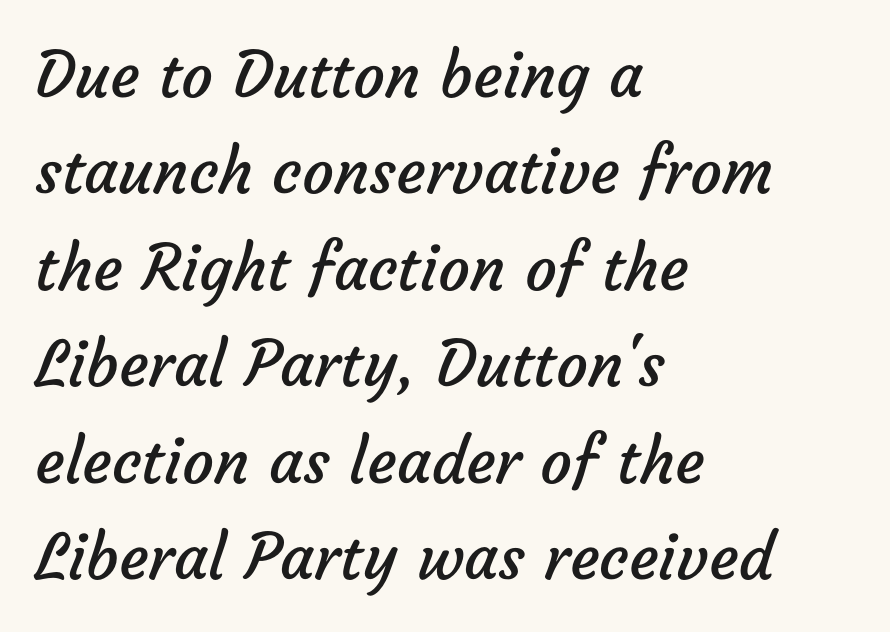
{"serif": "no", "bold": "no", "weight": "regular", "width": "normal", "stroke_contrast": "low", "x_height": "medium", "monospaced": "no", "underline": "no", "align": "left", "line_spacing": "normal", "line_spacing_ratio": 1.53, "letter_spacing": "normal", "letter_spacing_em": 0.0, "glyph_px": 63}
